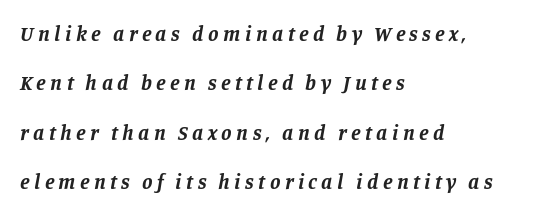
The image shows 21 px bold type, italic (leaning right); set left-aligned, loose line spacing (2.35x), unusually wide letter spacing (+0.21 em), not underlined.
